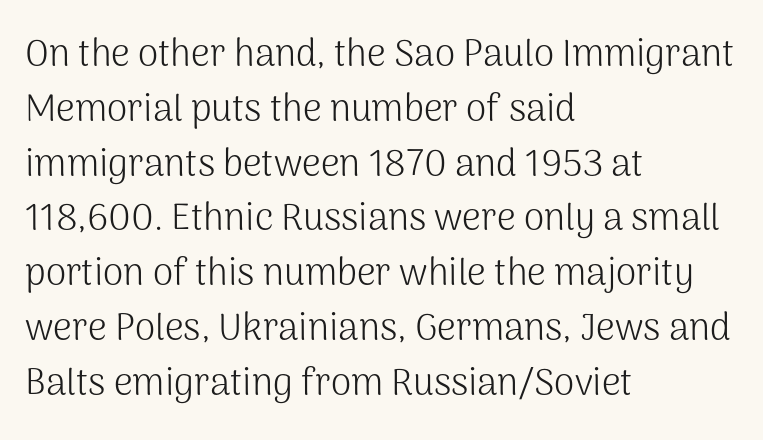
The image shows 37 px light sans-serif type, upright; set left-aligned, normal line spacing (1.48x), normal letter spacing, not underlined; medium stroke contrast and a medium x-height.
